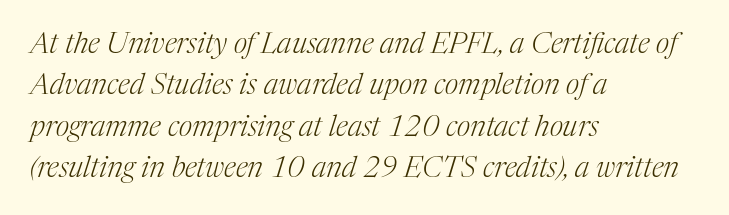
The image shows 29 px light serif type, italic (leaning right); set left-aligned, normal line spacing (1.43x), normal letter spacing, not underlined; medium stroke contrast and a medium x-height.
